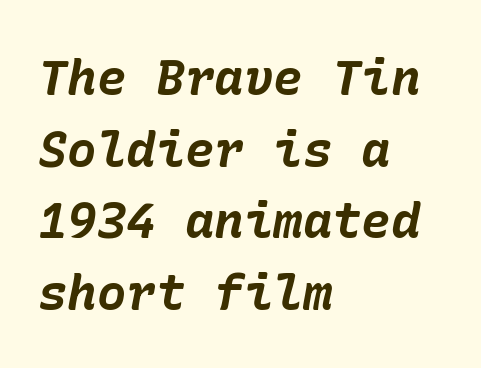
Plenty of ink on the page — the face is bold. Left-aligned paragraph, ragged on the right. Glyph-to-glyph distance matches everyday printed text. Bare-footed words on every line. Interline gaps are of average width in this sample. These lines were composed using italics.
